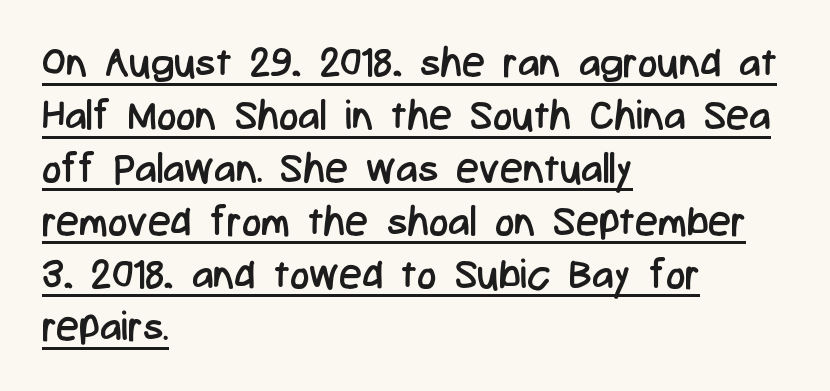
Q: Is the text bold? A: No.
Q: Is the text italic (slanted)? A: No, it is upright.
Q: Is the typeface a serif or a sans-serif typeface? A: Sans-serif.
Q: Is the text underlined? A: Yes.
Q: How is the paragraph aligned? A: Left-aligned.
Q: Is the spacing between letters normal or unusually wide? A: Normal.
Q: Is the spacing between lines tight, normal or loose? A: Normal.
Q: Width (condensed, normal, or wide)? A: Condensed.
Q: Stroke contrast? A: Low.
Q: x-height? A: Medium.
Q: Monospaced? A: No.
